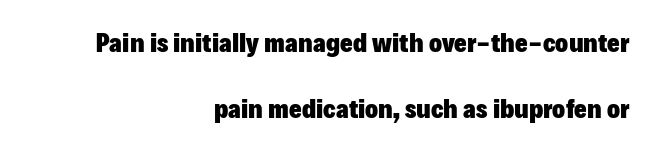
{"italic": "no", "bold": "yes", "underline": "no", "align": "right", "line_spacing": "loose", "line_spacing_ratio": 2.45, "letter_spacing": "normal", "letter_spacing_em": 0.0, "glyph_px": 27}
